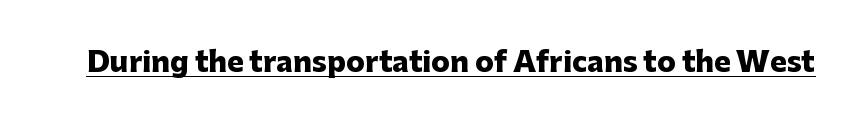
{"serif": "no", "italic": "no", "bold": "yes", "weight": "heavy", "width": "normal", "stroke_contrast": "low", "x_height": "medium", "monospaced": "no", "underline": "yes", "letter_spacing": "normal", "letter_spacing_em": 0.0, "glyph_px": 28}
